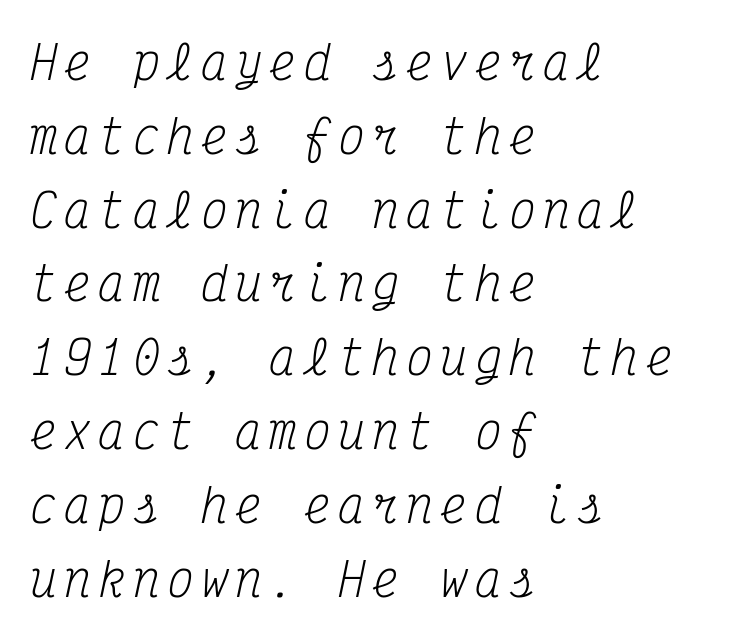
The image shows 45 px regular-weight, condensed serif type, italic (leaning right), monospaced; set left-aligned, normal line spacing (1.64x), not underlined; medium stroke contrast and a medium x-height.
